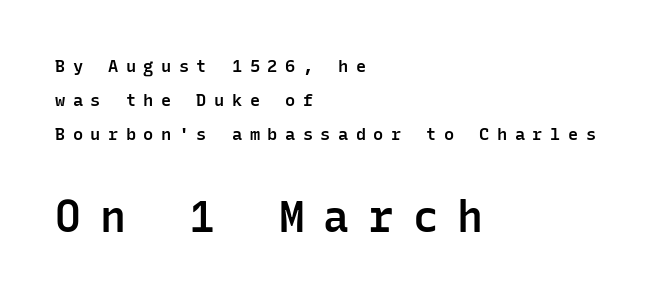
Has an underline been added? It has not. Compare the two chunks: the lower has the greater cap height. Spacing verdict: monospaced, one width for all characters. Examine the stroke ends and you'll find no serifs. Style check: upright.
